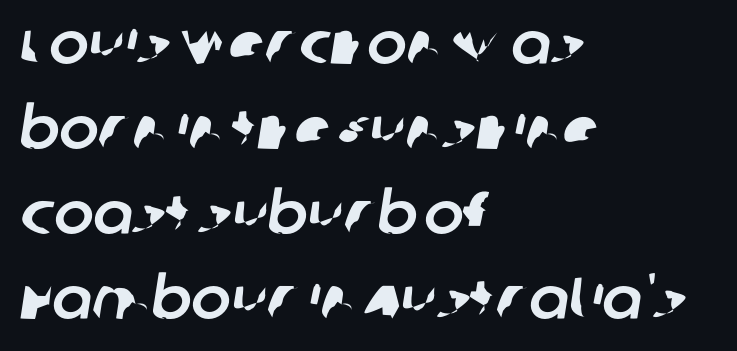
The image shows 59 px sans-serif type; set left-aligned, normal line spacing (1.44x), normal letter spacing, not underlined; low stroke contrast and a large x-height.
